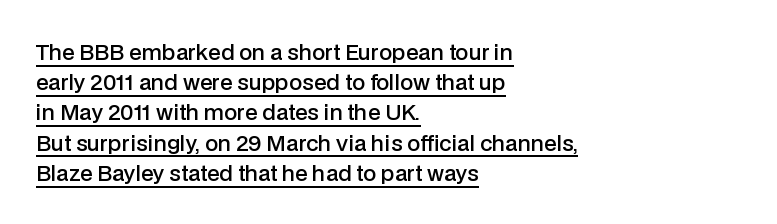
{"italic": "no", "bold": "semi", "underline": "yes", "align": "left", "line_spacing": "normal", "line_spacing_ratio": 1.44, "letter_spacing": "normal", "letter_spacing_em": 0.0, "glyph_px": 21}
